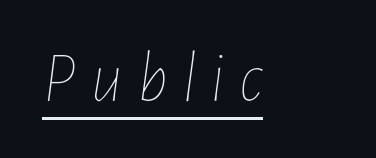
The image shows 73 px thin, condensed type, italic (leaning right); set underlined; low stroke contrast and a medium x-height.
